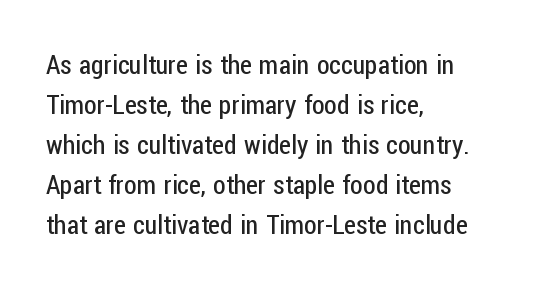
The image shows 26 px text type, upright; set left-aligned, normal line spacing (1.54x), normal letter spacing, not underlined.
